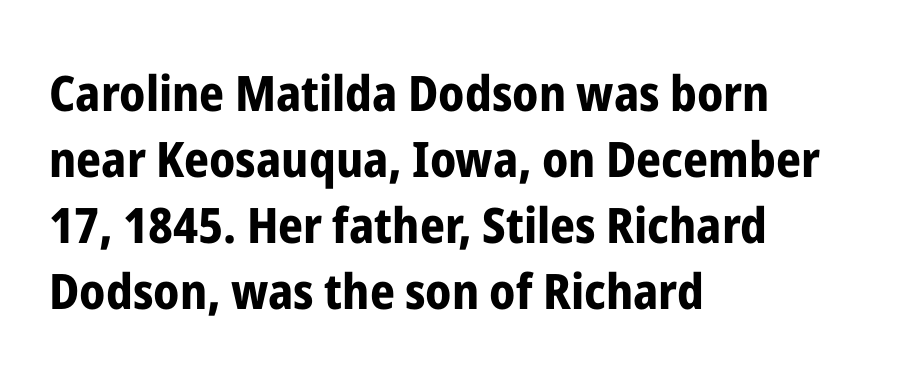
Q: Is the text bold? A: Yes.
Q: Is the text italic (slanted)? A: No, it is upright.
Q: Is the typeface a serif or a sans-serif typeface? A: Sans-serif.
Q: Is the text underlined? A: No.
Q: How is the paragraph aligned? A: Left-aligned.
Q: Is the spacing between letters normal or unusually wide? A: Normal.
Q: Is the spacing between lines tight, normal or loose? A: Normal.
Q: Width (condensed, normal, or wide)? A: Condensed.
Q: Stroke contrast? A: Low.
Q: x-height? A: Medium.
Q: Monospaced? A: No.
